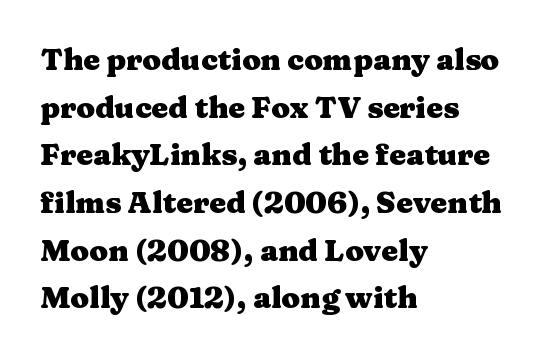
The image shows 30 px heavy, wide serif type, upright; set left-aligned, normal line spacing (1.59x), normal letter spacing, not underlined; medium stroke contrast and a medium x-height.
